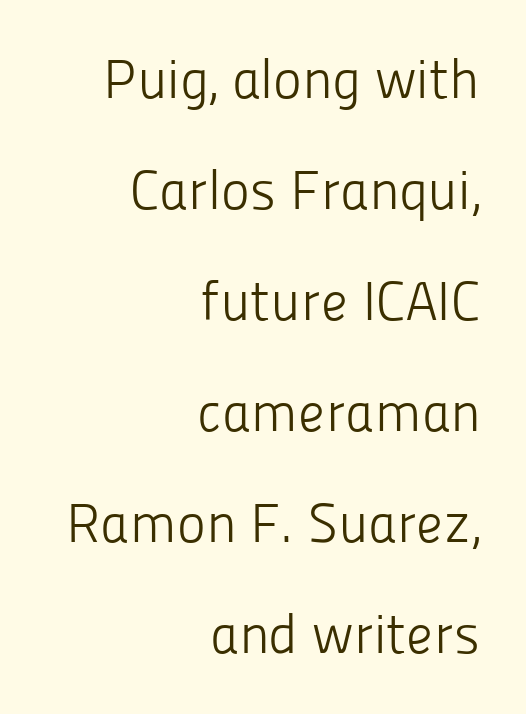
Is the type heavy? It reads as light-to-regular instead. In terms of leading, this rendering errs on the spacious side. A typesetter would call this zero additional tracking. Beneath every word, the page is bare.
